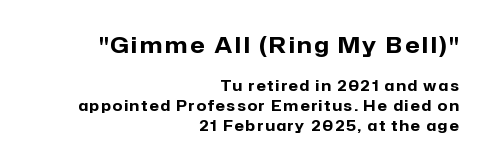
Q: Is the text bold? A: Yes.
Q: Is the text italic (slanted)? A: No, it is upright.
Q: Is the text underlined? A: No.
Q: How is the paragraph aligned? A: Right-aligned.
Q: Is the spacing between lines tight, normal or loose? A: Normal.
Q: Which block of text is set in a larger size, the first (top) or the second (bottom)? A: The first (top) one.
